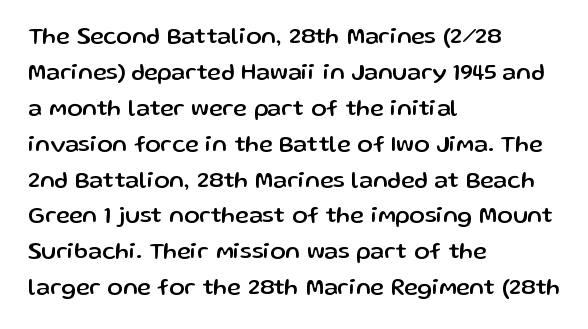
The passage shown has conventional tracking throughout. The axis of the letterforms is exactly vertical. In CSS terms this would be text-align: left. The area under the type is left untouched.
